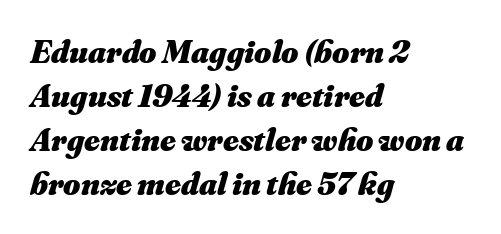
The typesetter chose a ragged-right arrangement here. Characters are canted at an angle relative to the baseline's perpendicular. The string is rendered with underlining switched off. The passage shown stacks its lines at a standard gap. Each word holds together tightly as a unit, with standard inter-letter gaps. Do the characters align in a grid? No, the font is proportional.
